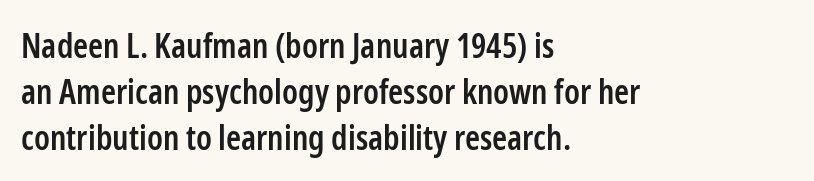
Q: Is the text bold? A: Semi-bold.
Q: Is the text italic (slanted)? A: No, it is upright.
Q: Is the typeface a serif or a sans-serif typeface? A: Sans-serif.
Q: Is the text underlined? A: No.
Q: How is the paragraph aligned? A: Left-aligned.
Q: Is the spacing between letters normal or unusually wide? A: Normal.
Q: Is the spacing between lines tight, normal or loose? A: Normal.
Q: Width (condensed, normal, or wide)? A: Condensed.
Q: Stroke contrast? A: Low.
Q: x-height? A: Medium.
Q: Monospaced? A: No.
